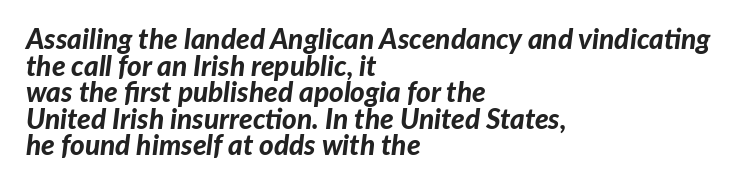
Q: Is the text bold? A: Yes.
Q: Is the text italic (slanted)? A: Yes, it leans right by about 7 degrees.
Q: Is the text underlined? A: No.
Q: How is the paragraph aligned? A: Left-aligned.
Q: Is the spacing between letters normal or unusually wide? A: Normal.
Q: Is the spacing between lines tight, normal or loose? A: Tight.
Q: Width (condensed, normal, or wide)? A: Normal.
Q: Stroke contrast? A: Low.
Q: x-height? A: Medium.
Q: Monospaced? A: No.
